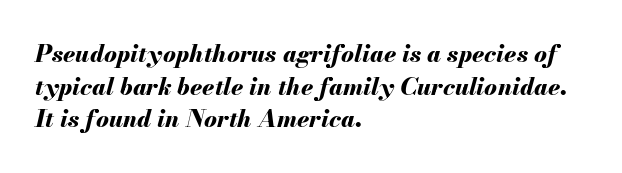
The image shows 24 px bold type, italic (leaning right); set left-aligned, normal line spacing (1.36x), normal letter spacing, not underlined.
